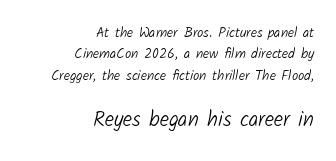
The image shows 21 px text type; set right-aligned, normal line spacing (1.53x), normal letter spacing, not underlined; the second (bottom) block is 1.5x larger.
